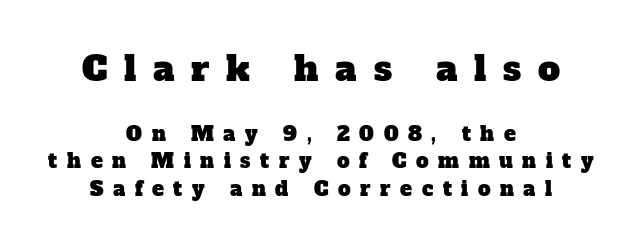
The image shows 35 px serif type; set centered, normal line spacing (1.37x), unusually wide letter spacing (+0.48 em), not underlined; the first (top) block is 1.75x larger; low stroke contrast and a medium x-height.
